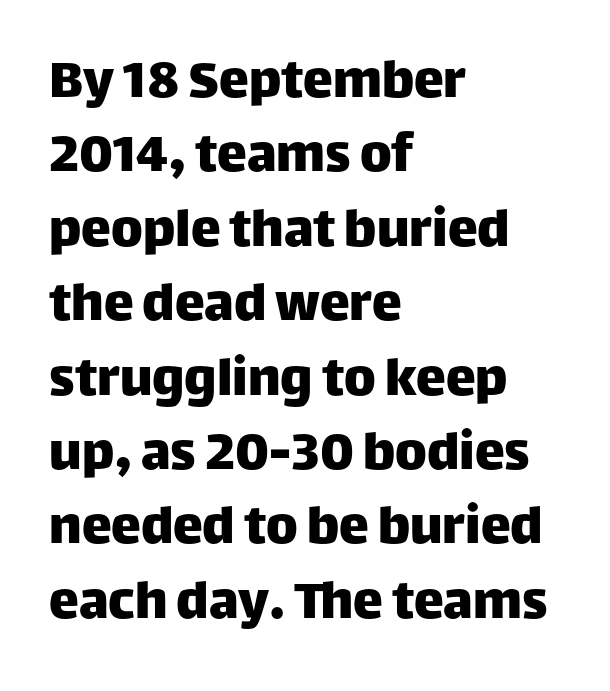
Here the glyphs are tracked normally, forming tight word shapes. This sample is left-justified, so line endings fall wherever the words run out. A typesetter would mark this as roman, not italic. Note: no serifs on the glyphs.
